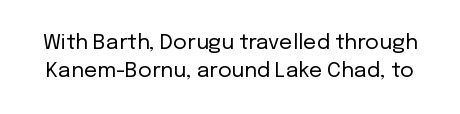
Here the glyphs are tracked normally, forming tight word shapes. This block has exactly the height ordinary leading produces. Tall strokes in this sample are plumb rather than angled. The glyphs are unaccompanied by any horizontal stroke below them. Vertical stems look standard width or narrower in stroke.
